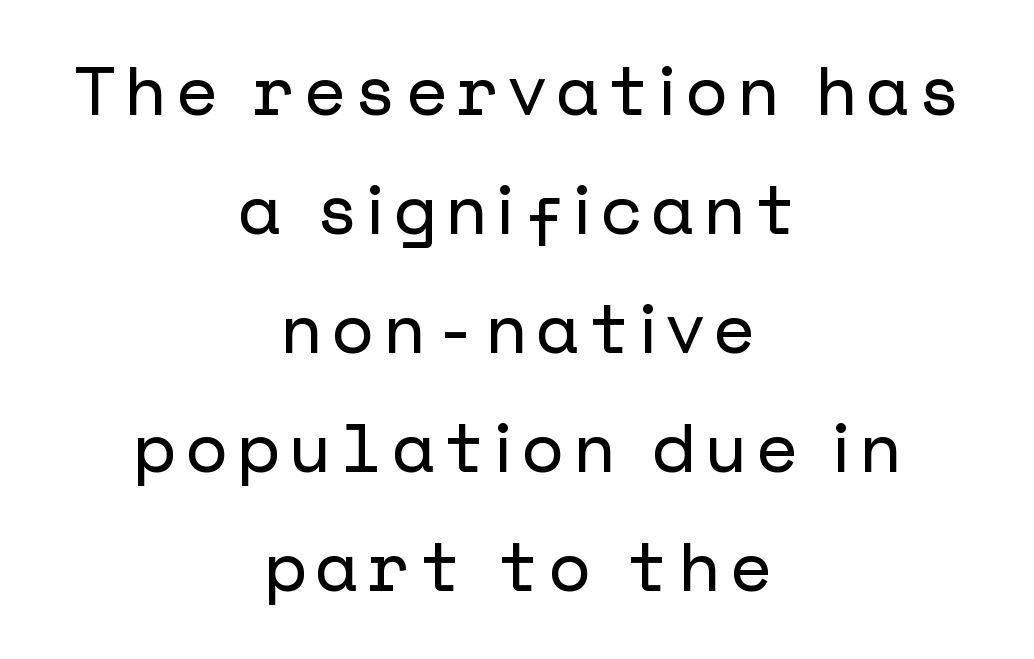
{"serif": "no", "italic": "no", "width": "normal", "stroke_contrast": "low", "x_height": "medium", "underline": "no", "align": "center", "line_spacing_ratio": 1.75, "glyph_px": 68}
